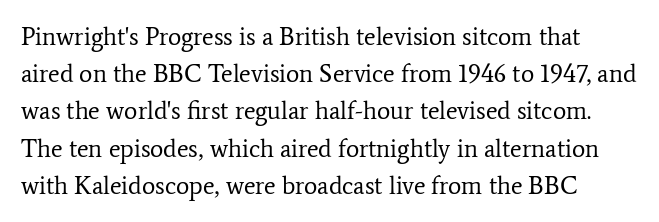
{"italic": "no", "bold": "no", "underline": "no", "line_spacing": "normal", "line_spacing_ratio": 1.49, "letter_spacing": "normal", "letter_spacing_em": 0.0, "glyph_px": 25}
